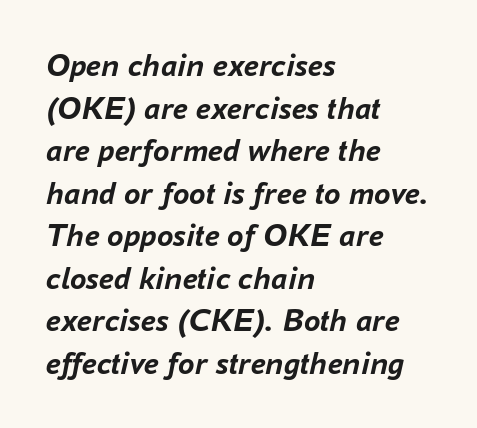
Q: Is the text bold? A: Yes.
Q: Is the text italic (slanted)? A: Yes, it leans right by about 16 degrees.
Q: Is the text underlined? A: No.
Q: How is the paragraph aligned? A: Left-aligned.
Q: Is the spacing between letters normal or unusually wide? A: Normal.
Q: Is the spacing between lines tight, normal or loose? A: Normal.
Q: Width (condensed, normal, or wide)? A: Normal.
Q: Stroke contrast? A: Low.
Q: x-height? A: Medium.
Q: Monospaced? A: No.
